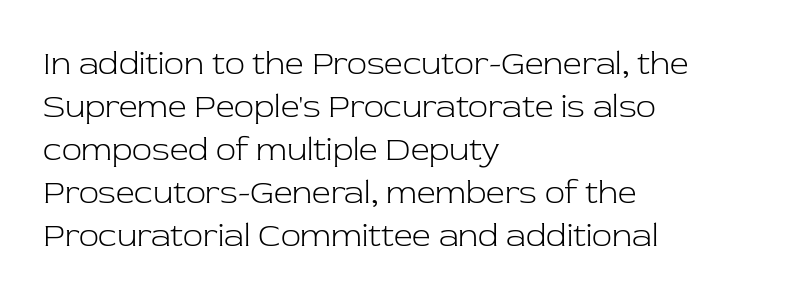
The image shows 33 px light serif type, upright; set left-aligned, normal line spacing (1.3x), normal letter spacing, not underlined; low stroke contrast and a medium x-height.
